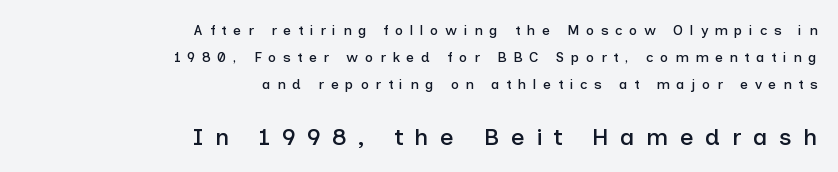
Q: Is the text italic (slanted)? A: No, it is upright.
Q: Is the text underlined? A: No.
Q: How is the paragraph aligned? A: Right-aligned.
Q: Is the spacing between letters normal or unusually wide? A: Unusually wide.
Q: Is the spacing between lines tight, normal or loose? A: Loose.
Q: Which block of text is set in a larger size, the first (top) or the second (bottom)? A: The second (bottom) one.
